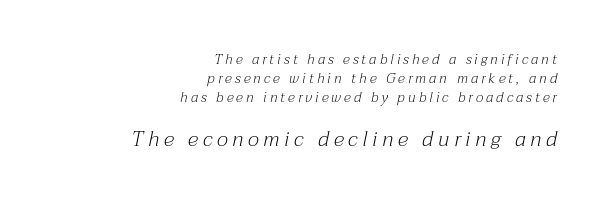
Q: Is the text bold? A: No.
Q: Is the text italic (slanted)? A: Yes, it leans right by about 12 degrees.
Q: Is the text underlined? A: No.
Q: How is the paragraph aligned? A: Right-aligned.
Q: Is the spacing between letters normal or unusually wide? A: Unusually wide.
Q: Is the spacing between lines tight, normal or loose? A: Normal.
Q: Which block of text is set in a larger size, the first (top) or the second (bottom)? A: The second (bottom) one.
